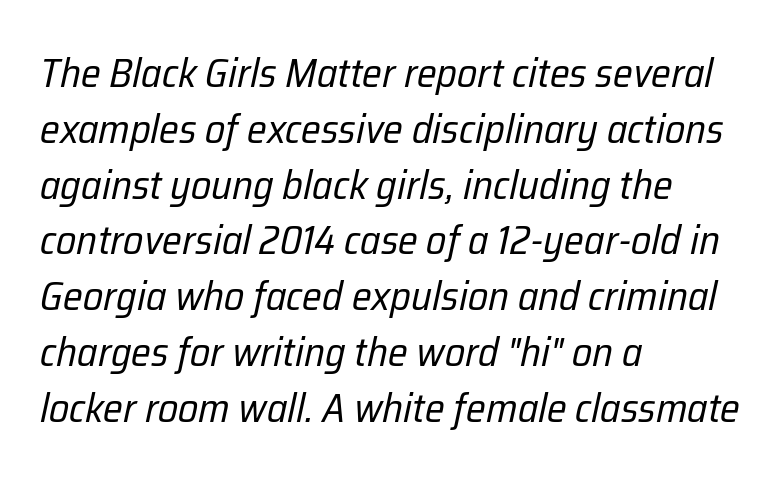
{"italic": "yes", "lean": "right", "slant_degrees": 12, "bold": "no", "weight": "regular", "width": "condensed", "stroke_contrast": "low", "x_height": "medium", "monospaced": "no", "underline": "no", "align": "left", "line_spacing": "normal", "line_spacing_ratio": 1.36, "letter_spacing": "normal", "letter_spacing_em": 0.0, "glyph_px": 41}
